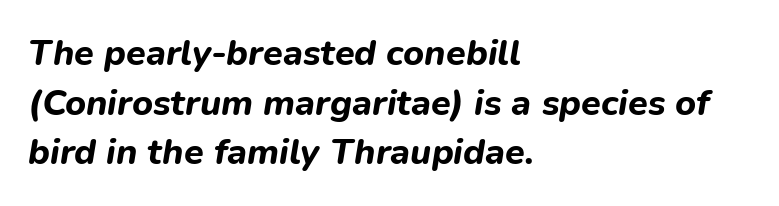
Q: Is the text bold? A: Yes.
Q: Is the text italic (slanted)? A: Yes, it leans right by about 9 degrees.
Q: Is the text underlined? A: No.
Q: How is the paragraph aligned? A: Left-aligned.
Q: Is the spacing between letters normal or unusually wide? A: Normal.
Q: Is the spacing between lines tight, normal or loose? A: Normal.
Q: Width (condensed, normal, or wide)? A: Normal.
Q: Stroke contrast? A: Low.
Q: x-height? A: Medium.
Q: Monospaced? A: No.
